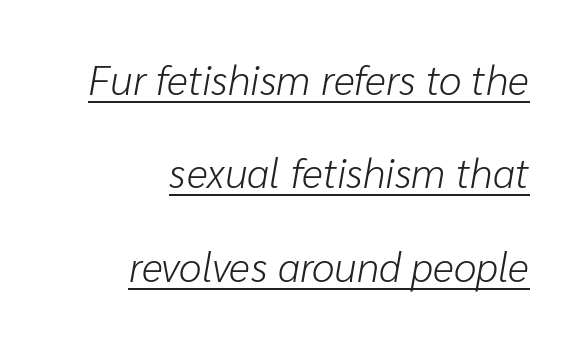
{"italic": "yes", "lean": "right", "slant_degrees": 10, "bold": "no", "weight": "light", "width": "normal", "stroke_contrast": "low", "x_height": "medium", "monospaced": "no", "underline": "yes", "align": "right", "line_spacing": "loose", "line_spacing_ratio": 2.28, "letter_spacing": "normal", "letter_spacing_em": 0.0, "glyph_px": 41}
